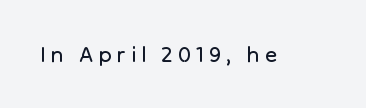
{"italic": "no", "bold": "no", "underline": "no", "letter_spacing": "wide", "letter_spacing_em": 0.24, "glyph_px": 22}
